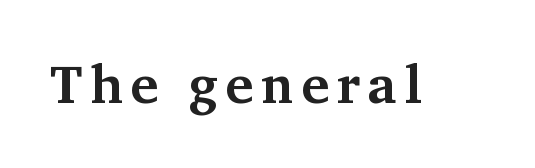
{"serif": "yes", "italic": "no", "bold": "yes", "weight": "bold", "width": "normal", "stroke_contrast": "medium", "x_height": "medium", "monospaced": "no", "underline": "no", "glyph_px": 53}
